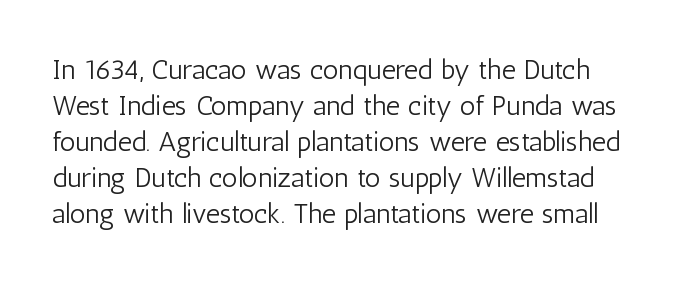
{"serif": "no", "italic": "no", "bold": "no", "weight": "light", "width": "condensed", "stroke_contrast": "low", "x_height": "medium", "monospaced": "no", "underline": "no", "line_spacing": "normal", "line_spacing_ratio": 1.29, "letter_spacing": "normal", "letter_spacing_em": 0.0, "glyph_px": 28}
